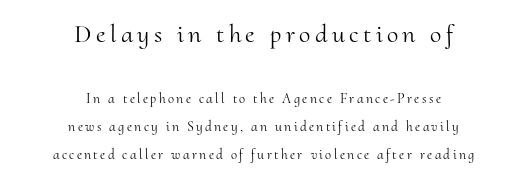
{"italic": "no", "bold": "no", "underline": "no", "align": "center", "line_spacing": "loose", "line_spacing_ratio": 2.0, "larger_block": "first", "size_ratio": 1.86, "glyph_px": 26}
